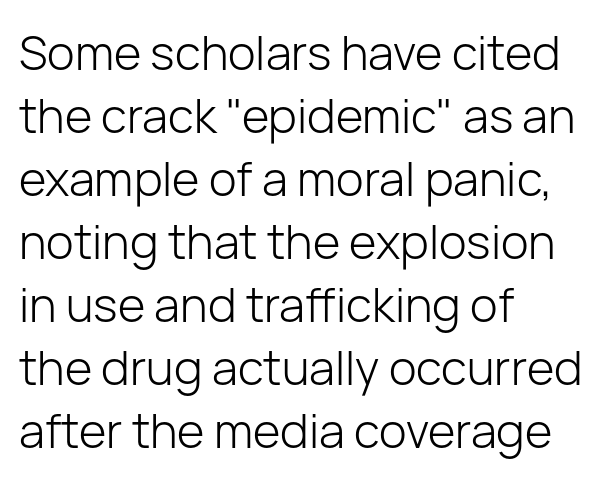
If you drew a line through each stem, it would be perfectly vertical. This sample has the flowing, uneven cadence of proportional lettering. The weight tops out at a normal text grade. Quick note: interline space is typical. Alignment: flush left.
